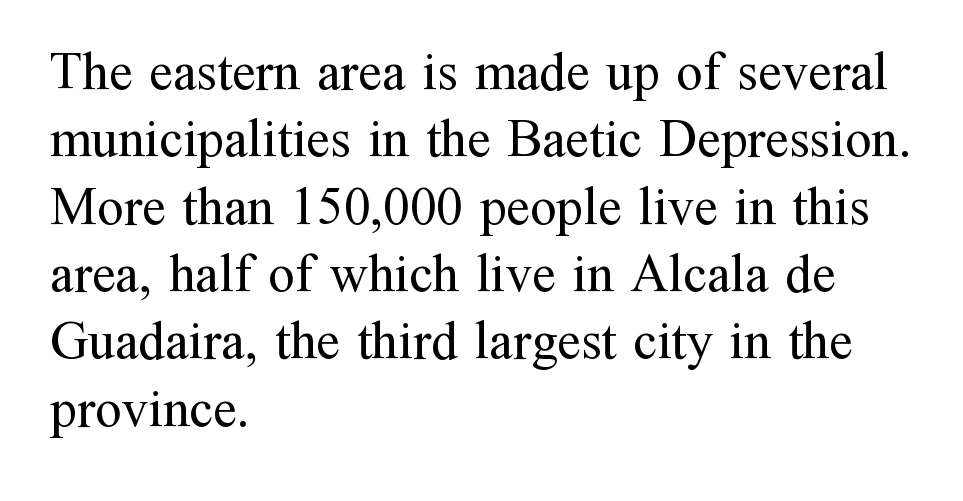
{"serif": "yes", "italic": "no", "bold": "no", "weight": "regular", "width": "normal", "stroke_contrast": "medium", "x_height": "medium", "monospaced": "no", "underline": "no", "align": "left", "line_spacing": "normal", "line_spacing_ratio": 1.27, "letter_spacing": "normal", "letter_spacing_em": 0.0, "glyph_px": 53}
